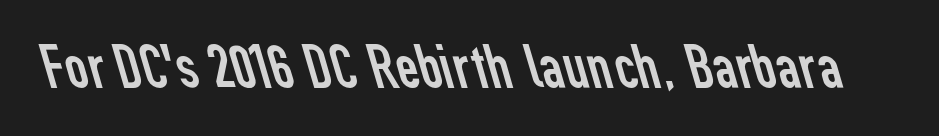
{"serif": "no", "bold": "no", "weight": "regular", "width": "normal", "stroke_contrast": "low", "x_height": "medium", "monospaced": "no", "underline": "no", "letter_spacing": "normal", "letter_spacing_em": 0.0, "glyph_px": 63}
